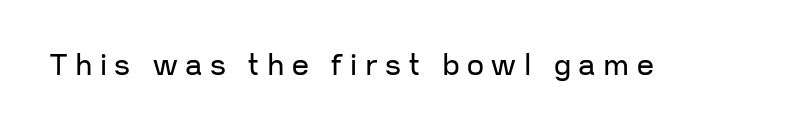
The zone under the glyphs is completely vacant. You can tell from the bare stems that sans-serif type was used. What stands out about the letter spacing? Its width — letters are far apart. Note the varied advance widths — an 'i' is clearly narrower than an 'm'. The letters stand upright; this is a roman face.
